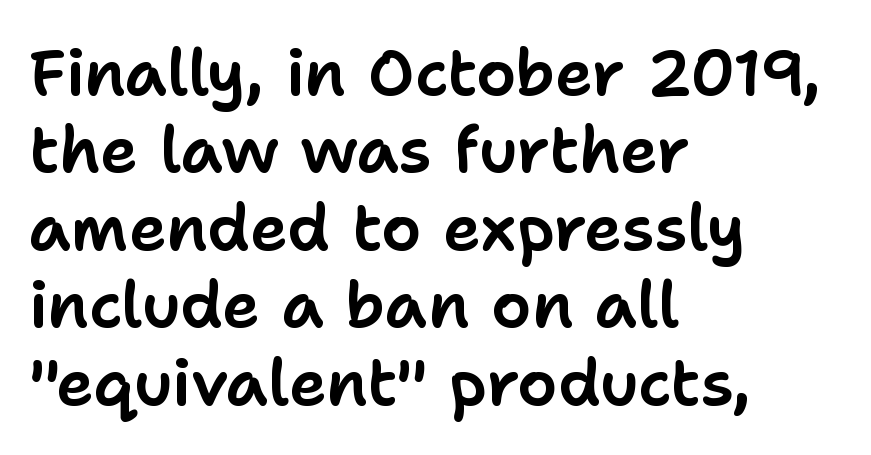
Grotesque or geometric, the face here clearly has no serifs. Line beginnings align vertically; line endings do not. The specimen reads as upright at a glance. The horizontal fit of the characters is conventional and even. Varying glyph widths throughout — classic text-font behaviour.
